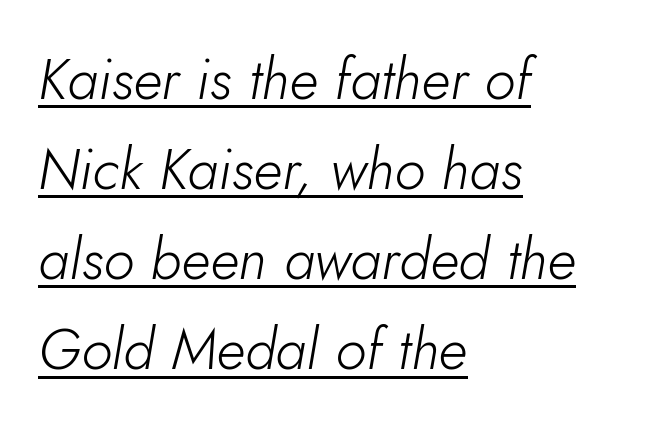
The image shows 57 px light type, italic (leaning right); set left-aligned, normal line spacing (1.58x), normal letter spacing, underlined; low stroke contrast and a small x-height.
